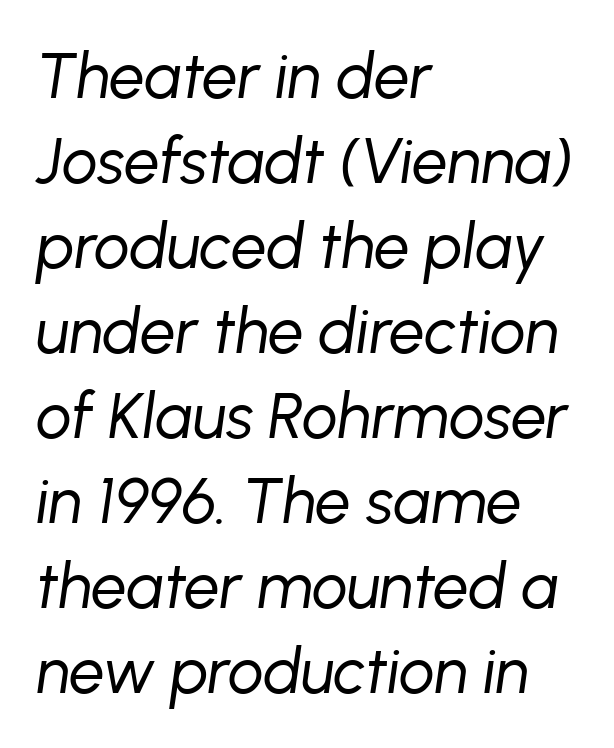
The image shows 63 px regular-weight type, italic (leaning right); set left-aligned, normal line spacing (1.35x), normal letter spacing, not underlined; low stroke contrast and a medium x-height.
